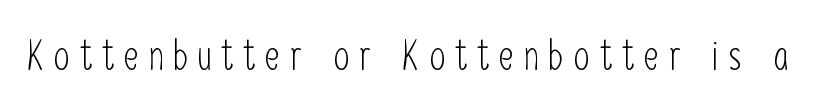
{"serif": "no", "italic": "no", "bold": "no", "weight": "light", "width": "condensed", "stroke_contrast": "low", "x_height": "medium", "monospaced": "no", "underline": "no", "letter_spacing": "wide", "letter_spacing_em": 0.24, "glyph_px": 41}
